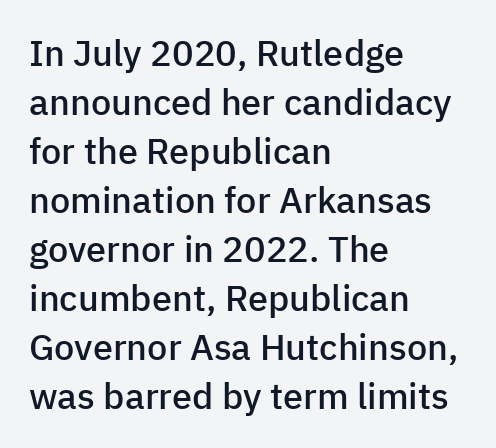
{"serif": "no", "italic": "no", "bold": "semi", "weight": "semibold", "width": "normal", "stroke_contrast": "low", "x_height": "medium", "monospaced": "no", "underline": "no", "align": "left", "line_spacing": "normal", "line_spacing_ratio": 1.36, "letter_spacing": "normal", "letter_spacing_em": 0.0, "glyph_px": 36}
